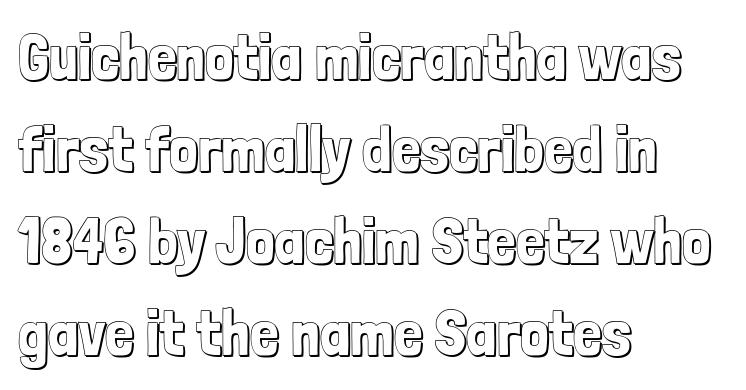
The image shows 64 px condensed type, upright; set left-aligned, normal line spacing (1.44x), normal letter spacing, not underlined; a medium x-height.
